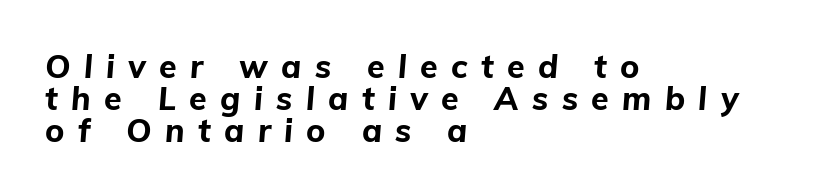
The baseline area is clear. Students, note that the glyphs here are deliberately spaced far apart. Italic? Definitely — the glyphs are oblique. A dark, heavy texture on the line: the type is bold.
